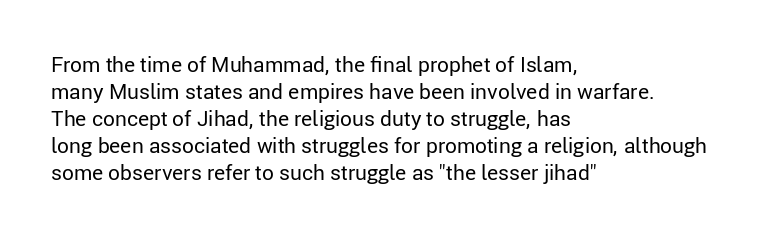
The image shows 21 px text type, upright; set left-aligned, normal line spacing (1.28x), normal letter spacing, not underlined.
